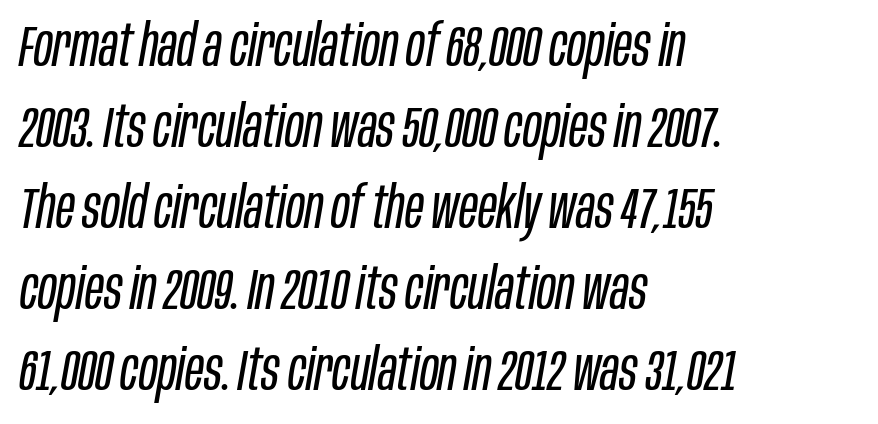
{"italic": "yes", "lean": "right", "slant_degrees": 10, "bold": "no", "weight": "regular", "width": "condensed", "stroke_contrast": "low", "x_height": "large", "monospaced": "no", "underline": "no", "align": "left", "line_spacing": "normal", "line_spacing_ratio": 1.42, "letter_spacing": "normal", "letter_spacing_em": 0.0, "glyph_px": 57}
